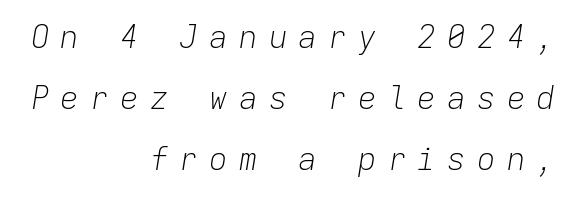
The image shows 31 px light type, italic (leaning right), monospaced; set right-aligned, loose line spacing (1.97x), unusually wide letter spacing (+0.36 em), not underlined; low stroke contrast and a medium x-height.
